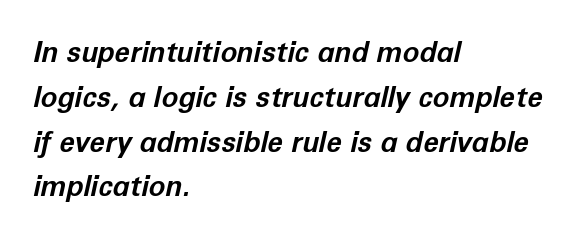
Q: Is the text bold? A: Yes.
Q: Is the text italic (slanted)? A: Yes, it leans right by about 12 degrees.
Q: Is the text underlined? A: No.
Q: How is the paragraph aligned? A: Left-aligned.
Q: Is the spacing between letters normal or unusually wide? A: Normal.
Q: Is the spacing between lines tight, normal or loose? A: Normal.
Q: Width (condensed, normal, or wide)? A: Normal.
Q: Stroke contrast? A: Low.
Q: x-height? A: Medium.
Q: Monospaced? A: No.
